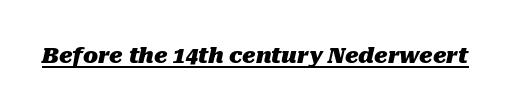
You'd pick this weight for a headline — it's a proper bold. The whole block is typeset with a tilt. These characters rest on top of a visible drawn line. What stands out about the letter spacing? Nothing — it is the standard amount.
